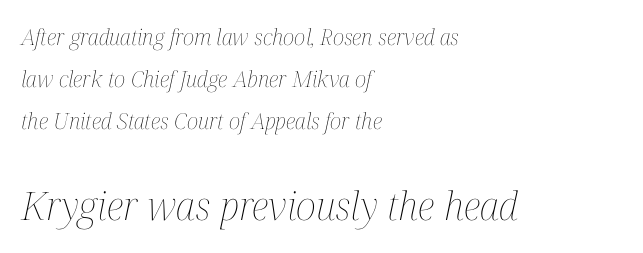
{"italic": "yes", "lean": "right", "slant_degrees": 12, "bold": "no", "weight": "thin", "width": "condensed", "stroke_contrast": "medium", "x_height": "medium", "monospaced": "no", "underline": "no", "align": "left", "line_spacing": "loose", "line_spacing_ratio": 1.9, "letter_spacing": "normal", "letter_spacing_em": 0.0, "larger_block": "second", "size_ratio": 1.77, "glyph_px": 39}
